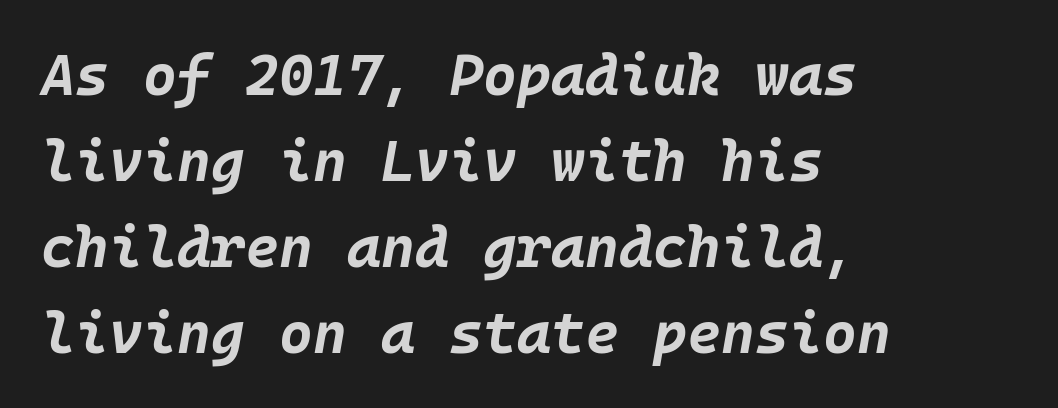
{"italic": "yes", "lean": "right", "slant_degrees": 10, "bold": "yes", "weight": "bold", "width": "normal", "stroke_contrast": "low", "x_height": "large", "underline": "no", "align": "left", "line_spacing": "normal", "line_spacing_ratio": 1.48, "letter_spacing": "normal", "letter_spacing_em": 0.0, "glyph_px": 58}
